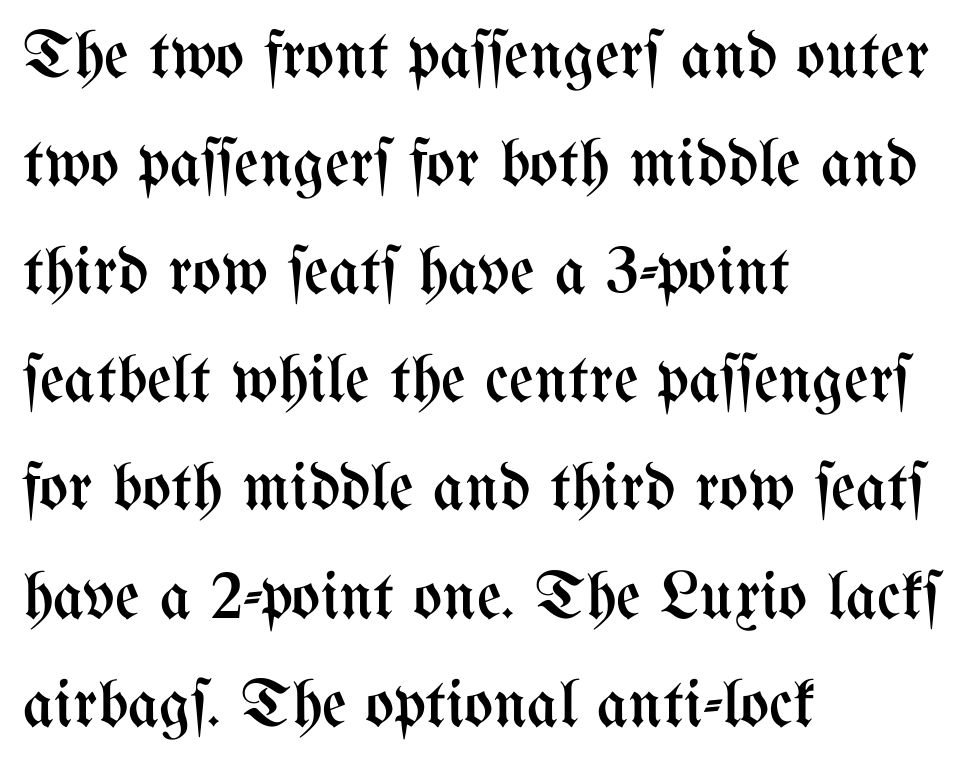
Q: Is the text bold? A: No.
Q: Is the text italic (slanted)? A: No, it is upright.
Q: Is the text underlined? A: No.
Q: How is the paragraph aligned? A: Left-aligned.
Q: Is the spacing between letters normal or unusually wide? A: Normal.
Q: Is the spacing between lines tight, normal or loose? A: Normal.
Q: Width (condensed, normal, or wide)? A: Condensed.
Q: Stroke contrast? A: Medium.
Q: x-height? A: Medium.
Q: Monospaced? A: No.
